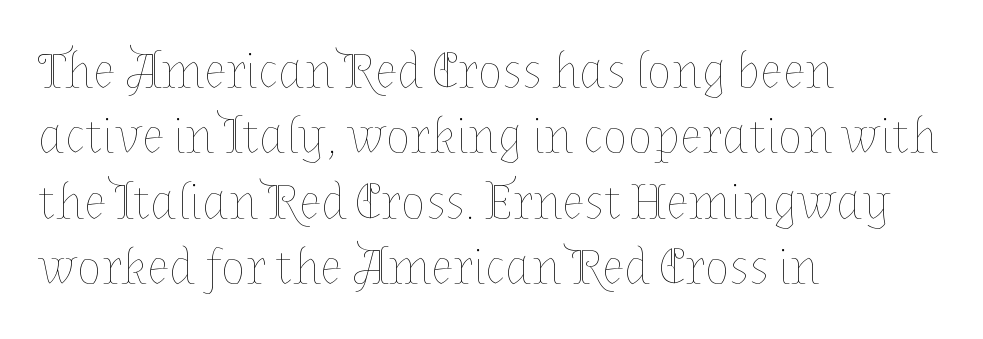
{"italic": "no", "bold": "no", "weight": "thin", "width": "normal", "stroke_contrast": "low", "x_height": "medium", "monospaced": "no", "underline": "no", "align": "left", "line_spacing": "normal", "line_spacing_ratio": 1.28, "letter_spacing": "normal", "letter_spacing_em": 0.0, "glyph_px": 51}
